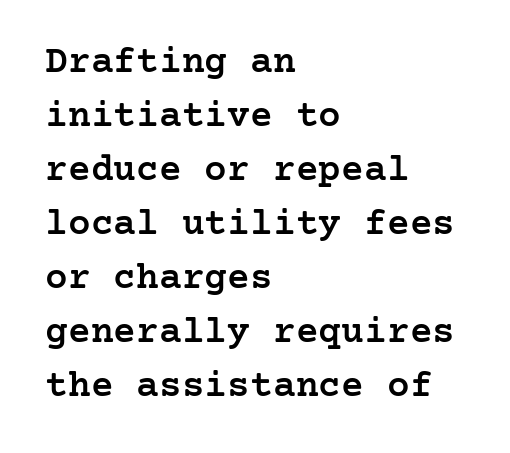
The designer left line spacing at the default. The paragraph has a hard left edge and a soft right edge. As a designer I'd log this as weight 600, semibold. Quick note: underline off.
